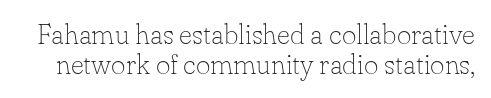
No word sits above an underline. Words appear dense and cohesive because spacing is normal. What's the leading like? Squeezed, with rows nearly overlapping. The font sits on the lighter half of the weight spectrum, regular included. A typesetter would call this proportional, since set widths differ per character. The designer went with a serif here, giving each stem small feet.
